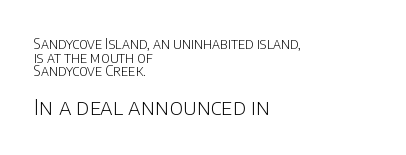
The letters in the lower block stand taller than those in the block above. One glance says dense: line gaps are narrower than usual. The strokes are not fattened; the text isn't bold. Letter spacing: default.
